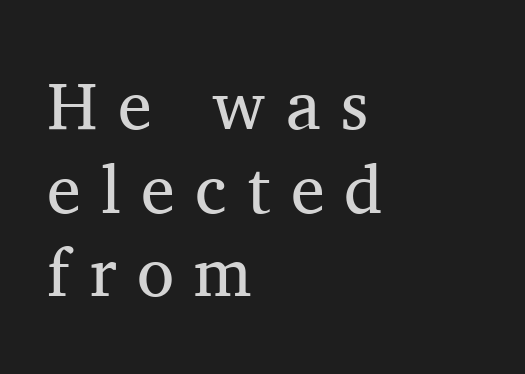
The passage shown is not underscored anywhere. Summary of weight: not heavy and not bold. The glyphs in this specimen are seriffed. Casual observation: everything's shoved over to the left. Here the glyphs are tracked loosely, breaking word shapes into spaced letters. Each letter keeps its own natural width here, so spacing adapts to shape.
